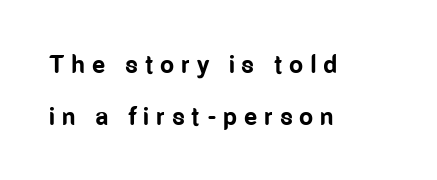
Nobody drew a line under any word here. Is there much room between lines? Yes — plenty of vertical air separates them. Honestly, the letter spacing is so wide it's the main thing you notice. This is roman type, the default non-slanted kind. The ragged edge is on the right, which tells us the setting is flush left.
